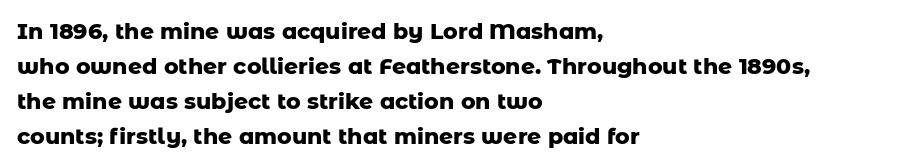
Horizontal bands of white between lines are of average thickness. The rendering keeps characters at their native spacing. Line beginnings align vertically; line endings do not. The font is running at its bold setting. No italicization has been applied; the sample stays upright.
